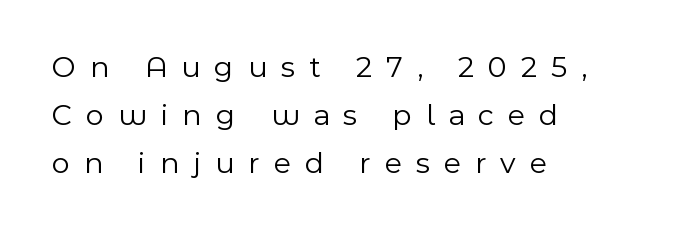
Q: Is the text bold? A: No.
Q: Is the text italic (slanted)? A: No, it is upright.
Q: Is the typeface a serif or a sans-serif typeface? A: Sans-serif.
Q: Is the text underlined? A: No.
Q: How is the paragraph aligned? A: Left-aligned.
Q: Is the spacing between letters normal or unusually wide? A: Unusually wide.
Q: Is the spacing between lines tight, normal or loose? A: Normal.
Q: Width (condensed, normal, or wide)? A: Normal.
Q: x-height? A: Medium.
Q: Monospaced? A: No.
